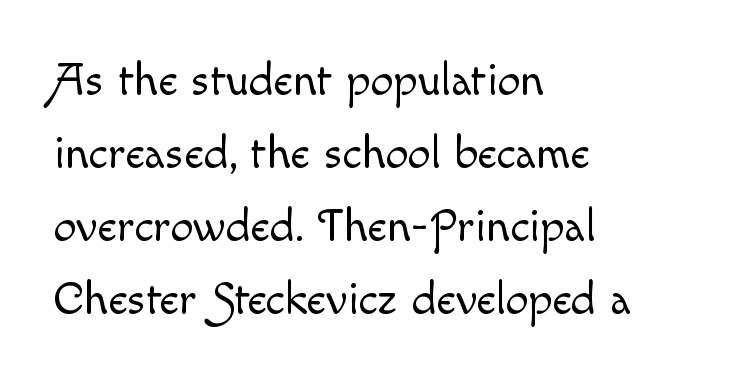
The image shows 46 px light type, upright; set left-aligned, normal line spacing (1.59x), normal letter spacing, not underlined; a small x-height.
